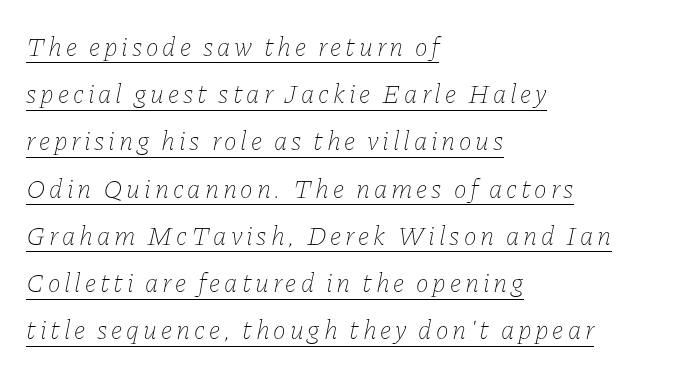
{"italic": "yes", "lean": "right", "slant_degrees": 11, "bold": "no", "underline": "yes", "align": "left", "line_spacing_ratio": 1.75, "glyph_px": 27}
